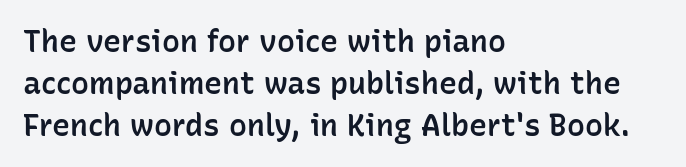
{"serif": "no", "italic": "no", "bold": "semi", "weight": "semibold", "width": "normal", "stroke_contrast": "low", "x_height": "medium", "monospaced": "no", "underline": "no", "align": "left", "line_spacing": "normal", "line_spacing_ratio": 1.4, "letter_spacing": "normal", "letter_spacing_em": 0.0, "glyph_px": 30}
